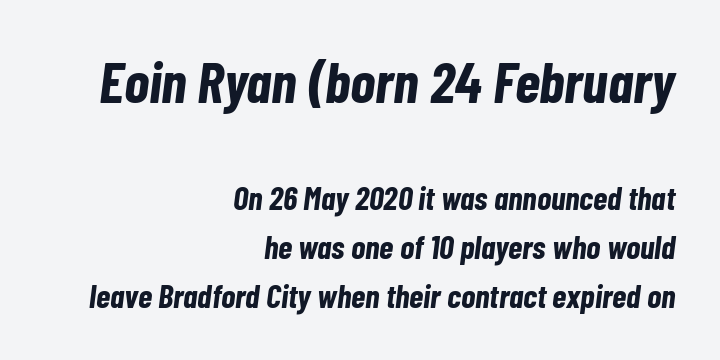
{"italic": "yes", "lean": "right", "slant_degrees": 7, "bold": "yes", "weight": "bold", "width": "condensed", "stroke_contrast": "low", "x_height": "medium", "monospaced": "no", "underline": "no", "align": "right", "line_spacing": "normal", "line_spacing_ratio": 1.48, "letter_spacing": "normal", "letter_spacing_em": 0.0, "larger_block": "first", "size_ratio": 1.76, "glyph_px": 58}
